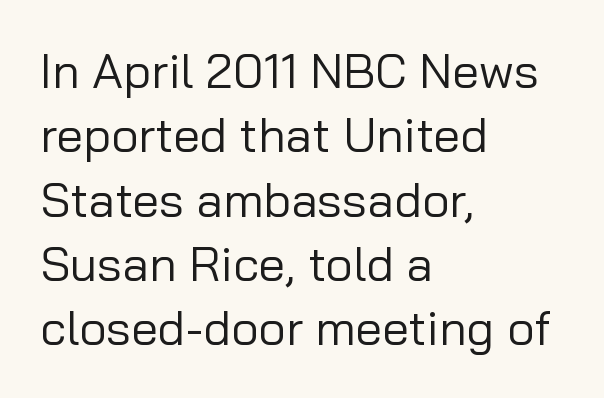
The image shows 48 px regular-weight sans-serif type, upright; set left-aligned, normal line spacing (1.34x), normal letter spacing, not underlined; low stroke contrast and a medium x-height.
